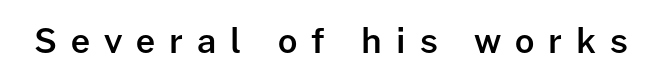
The image shows 34 px semibold sans-serif type, upright; set unusually wide letter spacing (+0.41 em), not underlined; low stroke contrast and a medium x-height.
